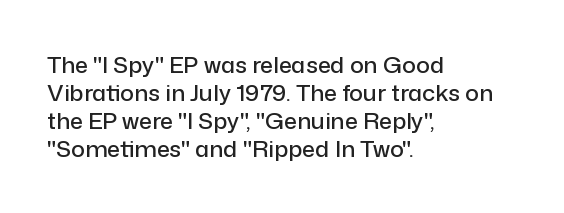
Look at the tracking — it's just the regular setting, nothing added. Caption: multi-line text, flush left, ragged right. Notice how the stems are strictly vertical — no italics here. A clean baseline with only descenders dipping below it.
